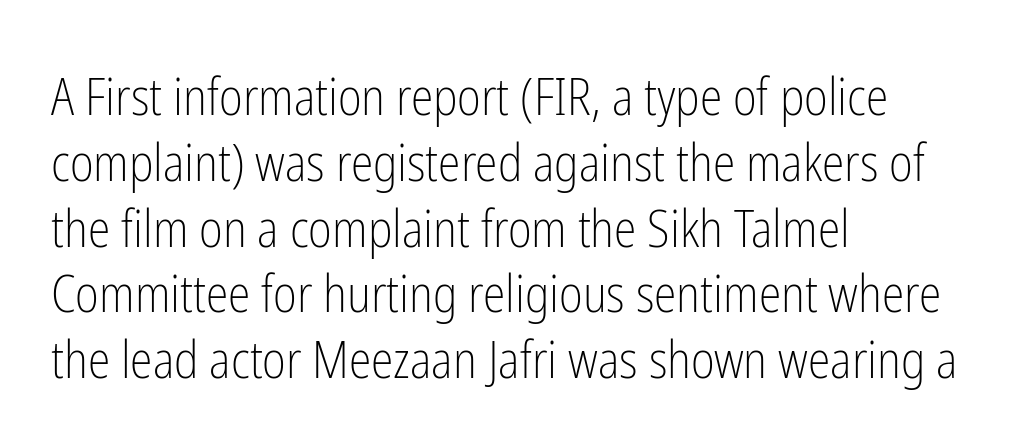
Ink coverage per letter is moderate at most. Ascenders rise straight up at ninety degrees. Horizontal alignment here is leftward, the default for most running prose. This sample has the flowing, uneven cadence of proportional lettering. Type without underlining.
